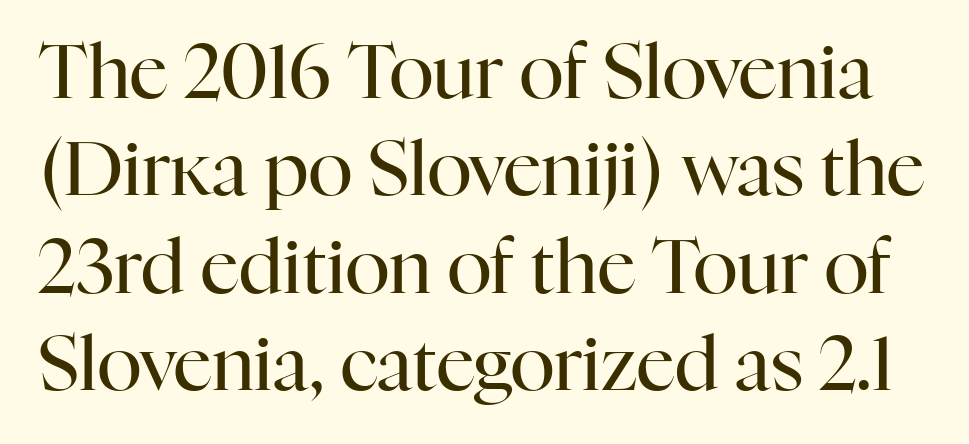
Q: Is the text bold? A: No.
Q: Is the text italic (slanted)? A: No, it is upright.
Q: Is the typeface a serif or a sans-serif typeface? A: Serif.
Q: Is the text underlined? A: No.
Q: Is the spacing between letters normal or unusually wide? A: Normal.
Q: Is the spacing between lines tight, normal or loose? A: Normal.
Q: Width (condensed, normal, or wide)? A: Normal.
Q: Stroke contrast? A: High.
Q: x-height? A: Medium.
Q: Monospaced? A: No.
